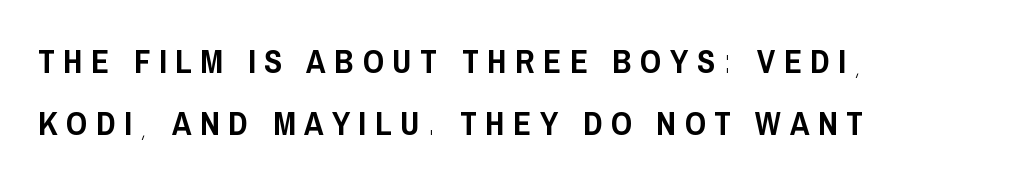
The image shows 33 px condensed sans-serif type, upright; set left-aligned, line spacing 1.88x, unusually wide letter spacing (+0.26 em), not underlined; low stroke contrast and a large x-height.
